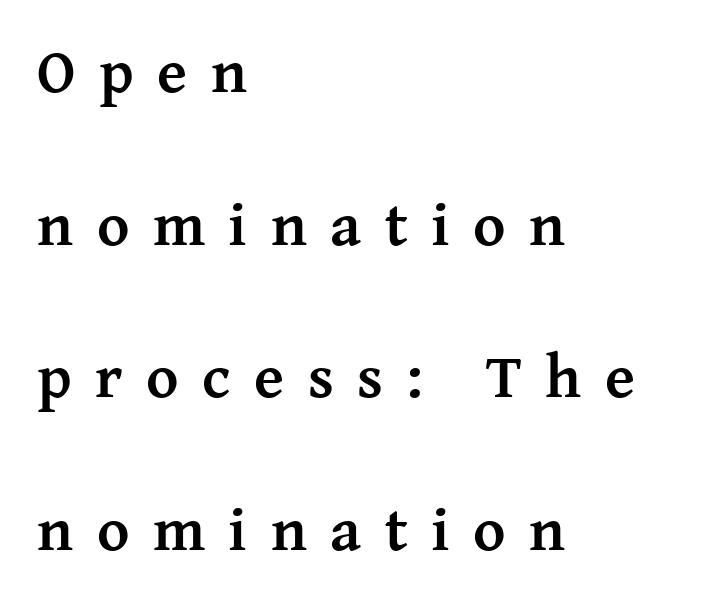
The image shows 62 px semibold serif type, upright; set left-aligned, loose line spacing (2.46x), unusually wide letter spacing (+0.38 em), not underlined; medium stroke contrast and a medium x-height.
